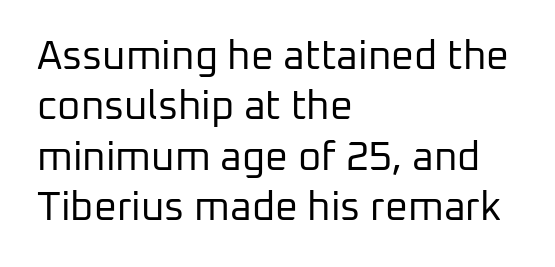
The image shows 40 px regular-weight sans-serif type, upright; set left-aligned, normal line spacing (1.26x), normal letter spacing, not underlined; low stroke contrast and a medium x-height.
